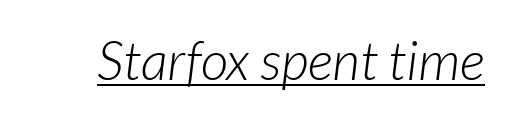
Students, note that the glyphs here touch the page at normal intervals. This reads as an unemphasized weight, regular at the heaviest. The face used here appears with an underline applied. Here the designer chose a conventional face with non-uniform glyph widths.
